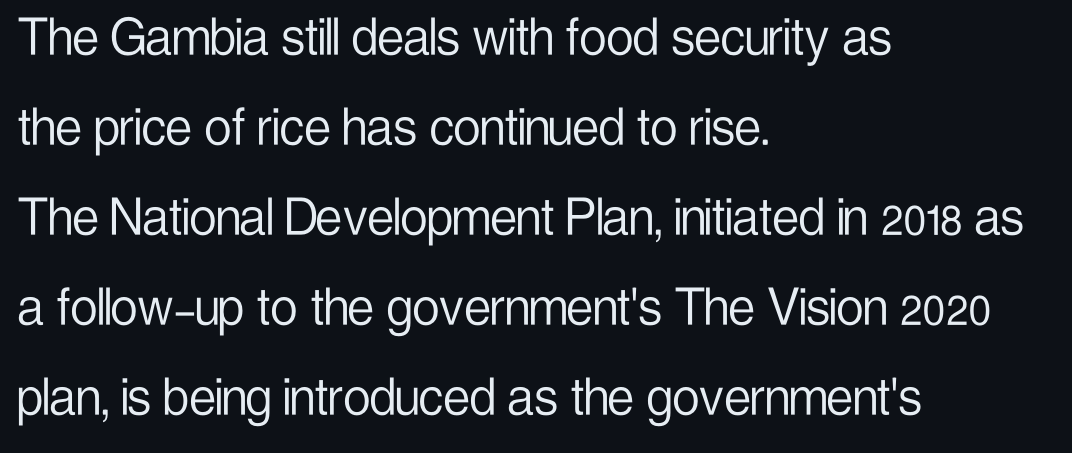
{"serif": "no", "italic": "no", "bold": "no", "weight": "light", "width": "condensed", "stroke_contrast": "low", "x_height": "medium", "monospaced": "no", "underline": "no", "align": "left", "line_spacing": "normal", "line_spacing_ratio": 1.5, "letter_spacing": "normal", "letter_spacing_em": 0.0, "glyph_px": 60}
